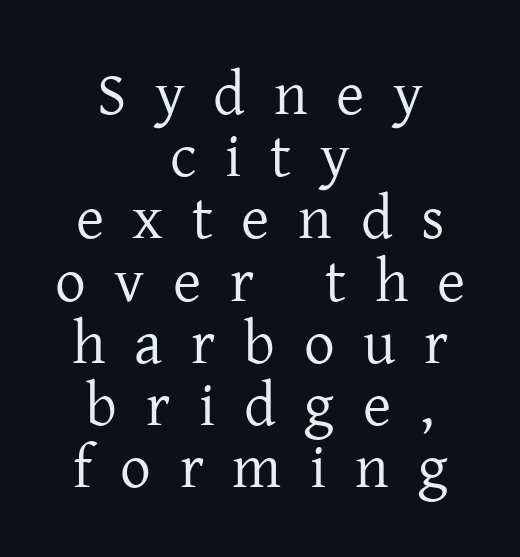
The image shows 61 px regular-weight serif type, upright; set centered, tight line spacing (1.02x), unusually wide letter spacing (+0.47 em), not underlined; low stroke contrast and a medium x-height.
